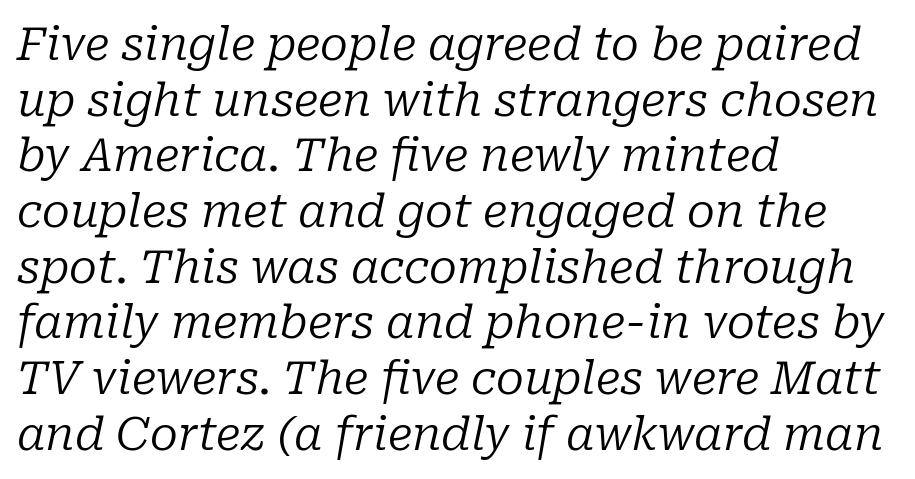
{"serif": "yes", "italic": "yes", "lean": "right", "slant_degrees": 10, "bold": "no", "weight": "regular", "width": "normal", "stroke_contrast": "low", "x_height": "medium", "monospaced": "no", "underline": "no", "align": "left", "line_spacing_ratio": 1.21, "letter_spacing": "normal", "letter_spacing_em": 0.0, "glyph_px": 46}
